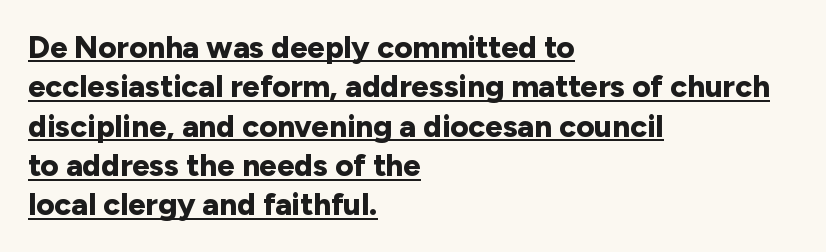
Posture: upright roman. Teacher's note: observe the even left margin — that is flush-left alignment. Every letter is thick-stroked: bold, no question. Successive baselines arrive at the customary interval. Font category for this specimen: sans-serif.
